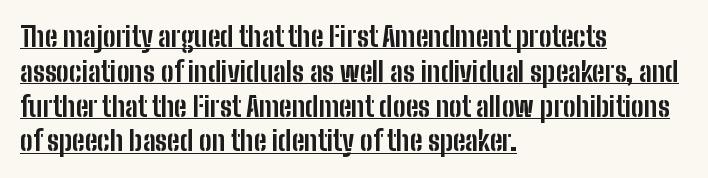
{"italic": "no", "bold": "yes", "underline": "yes", "align": "left", "line_spacing": "normal", "line_spacing_ratio": 1.29, "letter_spacing": "normal", "letter_spacing_em": 0.0, "glyph_px": 27}
